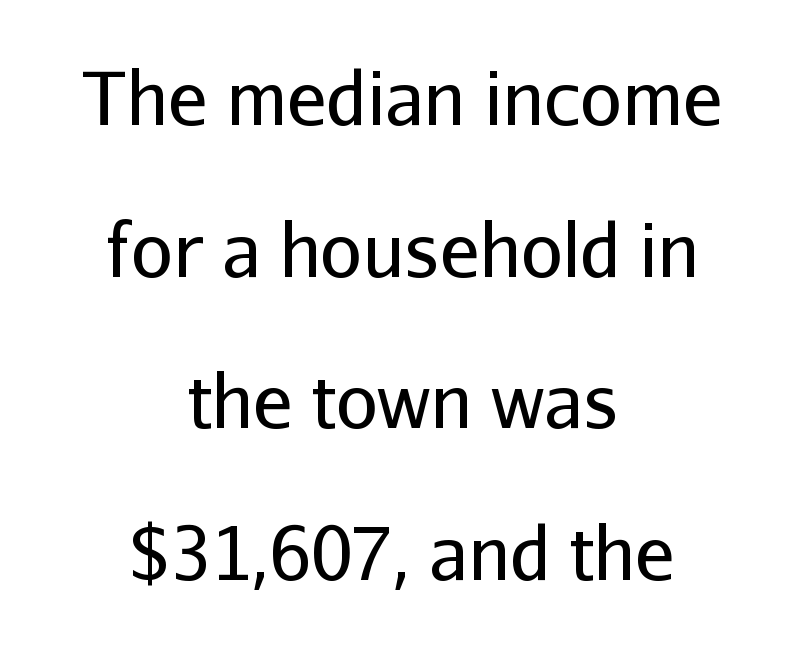
The image shows 74 px regular-weight sans-serif type, upright; set centered, loose line spacing (2.05x), normal letter spacing, not underlined; low stroke contrast and a medium x-height.
